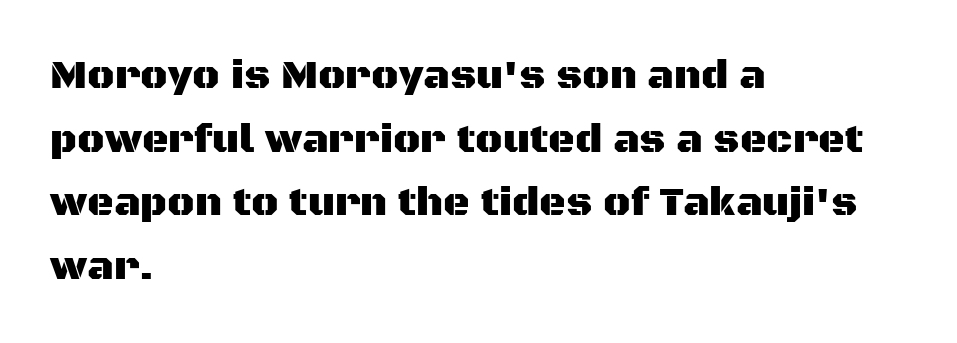
The image shows 41 px sans-serif type, upright; set left-aligned, normal line spacing (1.55x), normal letter spacing, not underlined; medium stroke contrast and a large x-height.
